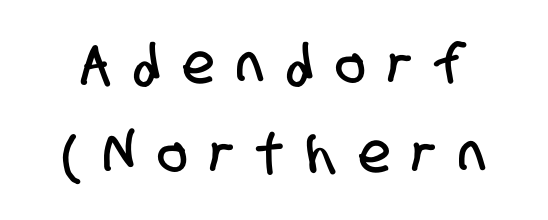
The image shows 55 px condensed sans-serif type; set normal line spacing (1.61x), unusually wide letter spacing (+0.43 em), not underlined; low stroke contrast and a large x-height.
